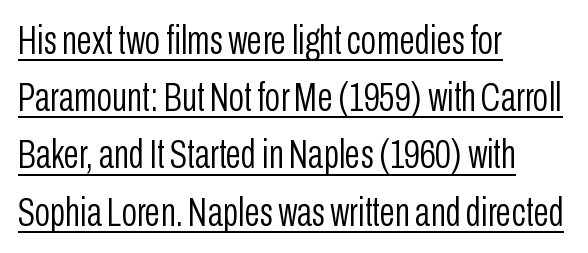
The font is comparable to plain body text, perhaps lighter. You can tell it's not italic because the verticals are truly vertical. These lines are composed in type without serifs. The typesetter chose a ragged-right arrangement here. The glyphs are accompanied by a horizontal stroke just below them.
